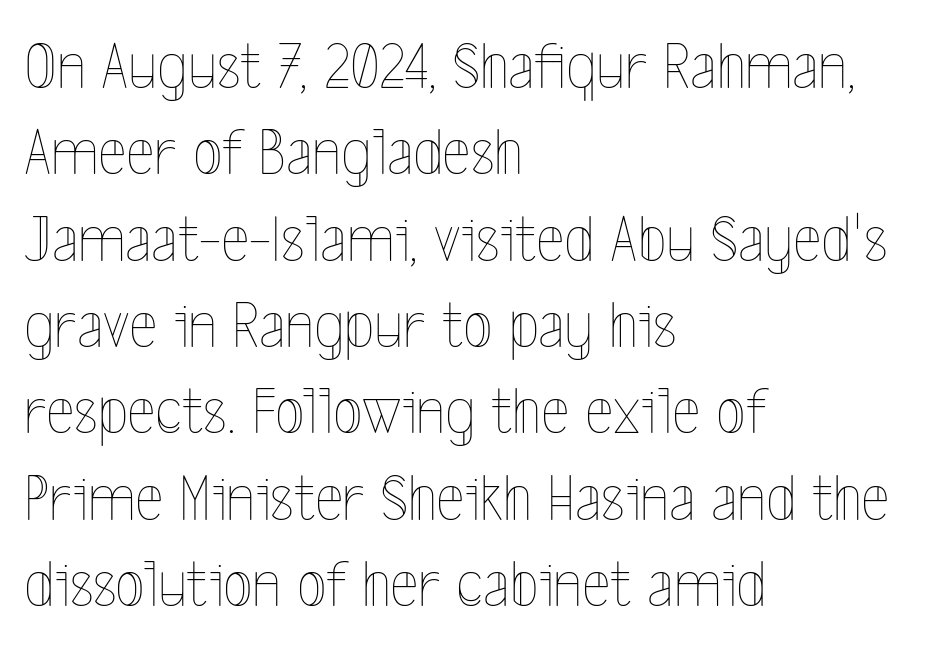
{"italic": "no", "bold": "no", "weight": "thin", "width": "condensed", "x_height": "medium", "monospaced": "no", "underline": "no", "align": "left", "line_spacing": "normal", "line_spacing_ratio": 1.27, "letter_spacing": "normal", "letter_spacing_em": 0.0, "glyph_px": 68}
